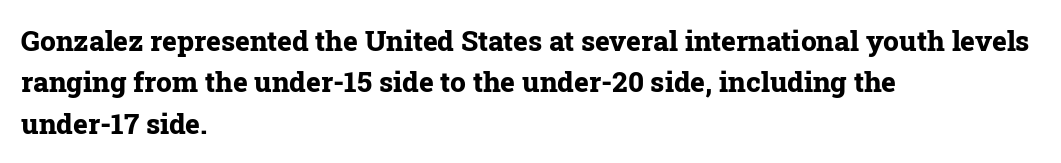
The image shows 28 px bold serif type, upright; set left-aligned, normal line spacing (1.48x), normal letter spacing, not underlined; low stroke contrast and a medium x-height.
